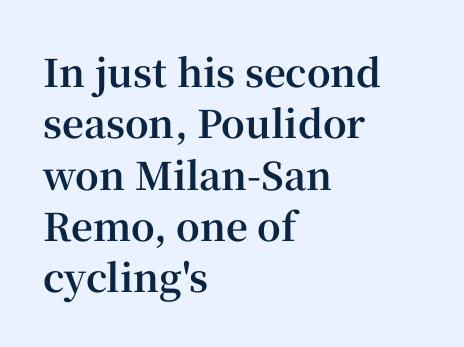
Q: Is the text bold? A: Yes.
Q: Is the text italic (slanted)? A: No, it is upright.
Q: Is the typeface a serif or a sans-serif typeface? A: Serif.
Q: Is the text underlined? A: No.
Q: How is the paragraph aligned? A: Left-aligned.
Q: Is the spacing between letters normal or unusually wide? A: Normal.
Q: Is the spacing between lines tight, normal or loose? A: Normal.
Q: Width (condensed, normal, or wide)? A: Normal.
Q: Stroke contrast? A: High.
Q: x-height? A: Medium.
Q: Monospaced? A: No.
